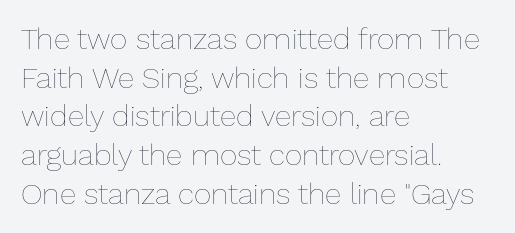
{"italic": "no", "bold": "no", "weight": "thin", "width": "normal", "stroke_contrast": "low", "x_height": "medium", "monospaced": "no", "underline": "no", "align": "left", "line_spacing": "normal", "line_spacing_ratio": 1.29, "letter_spacing": "normal", "letter_spacing_em": 0.0, "glyph_px": 30}
